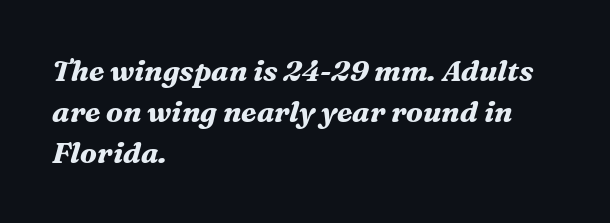
Q: Is the text bold? A: Yes.
Q: Is the text italic (slanted)? A: Yes, it leans right by about 16 degrees.
Q: Is the typeface a serif or a sans-serif typeface? A: Serif.
Q: Is the text underlined? A: No.
Q: How is the paragraph aligned? A: Left-aligned.
Q: Is the spacing between letters normal or unusually wide? A: Normal.
Q: Is the spacing between lines tight, normal or loose? A: Normal.
Q: Width (condensed, normal, or wide)? A: Normal.
Q: Stroke contrast? A: Medium.
Q: x-height? A: Medium.
Q: Monospaced? A: No.
